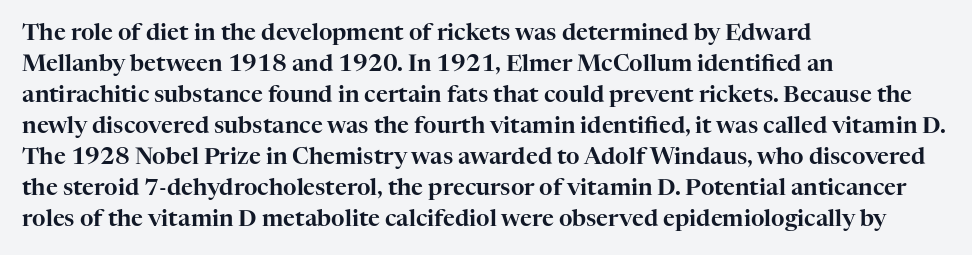
{"italic": "no", "underline": "no", "align": "left", "line_spacing": "normal", "line_spacing_ratio": 1.35, "letter_spacing": "normal", "letter_spacing_em": 0.0, "glyph_px": 23}
